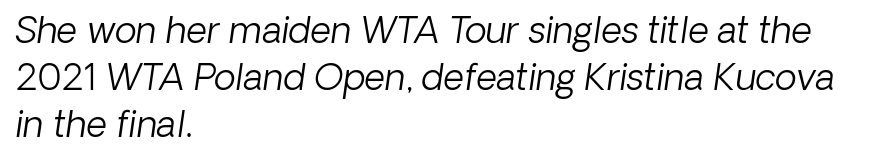
{"serif": "no", "bold": "no", "weight": "light", "width": "normal", "stroke_contrast": "low", "x_height": "medium", "monospaced": "no", "underline": "no", "align": "left", "line_spacing": "normal", "line_spacing_ratio": 1.3, "letter_spacing": "normal", "letter_spacing_em": 0.0, "glyph_px": 36}
